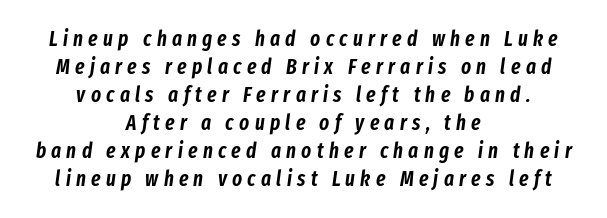
The vertical gap from one line to the next is medium. Only glyphs here, with clear space below each row. This is oblique type, the kind used for emphasis or titles. Does the copy run flush right? No — it is centered line by line. Glyph-to-glyph distance is far greater than everyday printed text.
